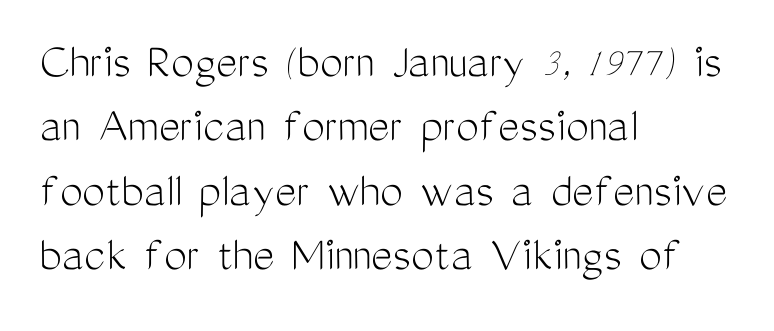
The image shows 51 px light, condensed sans-serif type, upright; set left-aligned, normal line spacing (1.26x), normal letter spacing, not underlined; medium stroke contrast and a medium x-height.
